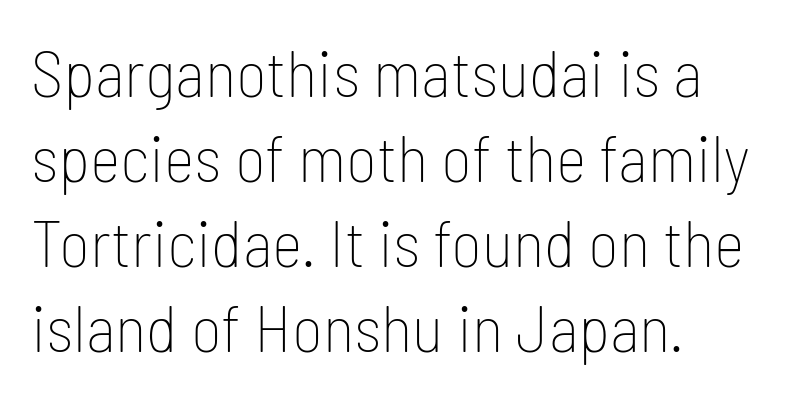
Q: Is the text bold? A: No.
Q: Is the text italic (slanted)? A: No, it is upright.
Q: Is the typeface a serif or a sans-serif typeface? A: Sans-serif.
Q: Is the text underlined? A: No.
Q: How is the paragraph aligned? A: Left-aligned.
Q: Is the spacing between letters normal or unusually wide? A: Normal.
Q: Is the spacing between lines tight, normal or loose? A: Normal.
Q: Width (condensed, normal, or wide)? A: Condensed.
Q: Stroke contrast? A: Low.
Q: x-height? A: Medium.
Q: Monospaced? A: No.
